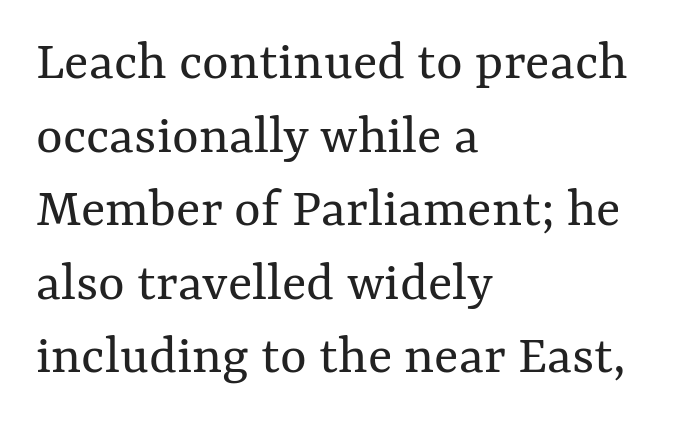
The image shows 57 px regular-weight type, upright; set left-aligned, normal line spacing (1.29x), normal letter spacing, not underlined; medium stroke contrast and a medium x-height.
